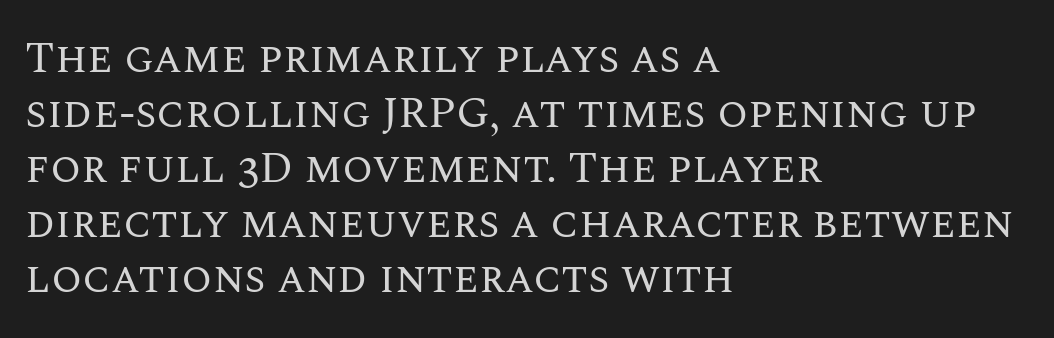
The image shows 44 px regular-weight type, upright; set left-aligned, normal line spacing (1.25x), normal letter spacing, not underlined; medium stroke contrast and a large x-height.
